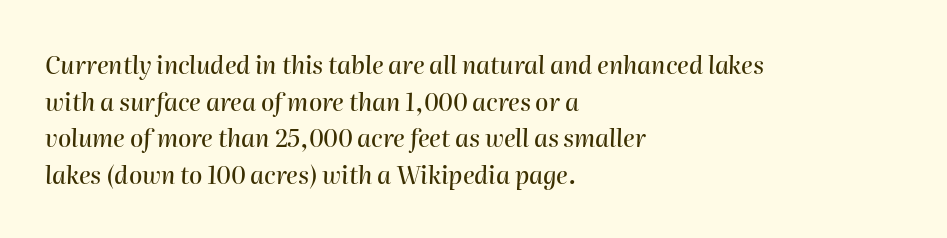
{"italic": "yes", "lean": "right", "slant_degrees": 2, "underline": "no", "align": "left", "line_spacing": "normal", "line_spacing_ratio": 1.53, "letter_spacing": "normal", "letter_spacing_em": 0.0, "glyph_px": 24}
